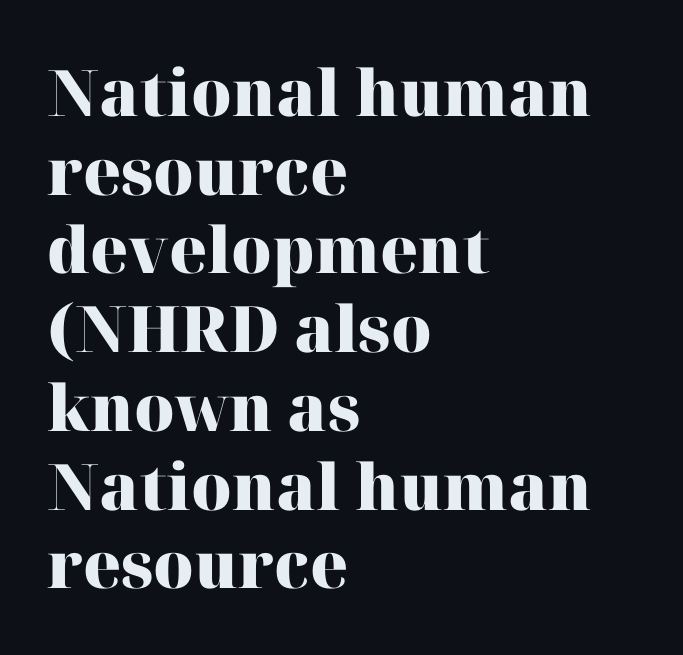
The image shows 64 px heavy serif type, upright; set left-aligned, line spacing 1.23x, normal letter spacing, not underlined; high stroke contrast and a medium x-height.
